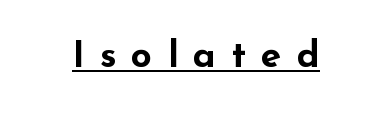
The image shows 37 px bold, wide sans-serif type, upright; set unusually wide letter spacing (+0.41 em), underlined; low stroke contrast and a small x-height.
